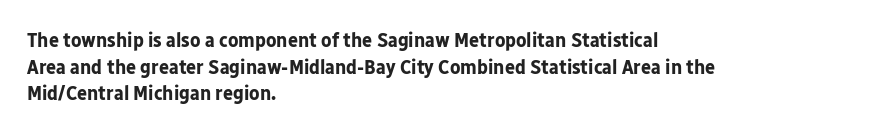
Q: Is the text bold? A: Yes.
Q: Is the text italic (slanted)? A: No, it is upright.
Q: Is the text underlined? A: No.
Q: How is the paragraph aligned? A: Left-aligned.
Q: Is the spacing between letters normal or unusually wide? A: Normal.
Q: Is the spacing between lines tight, normal or loose? A: Normal.
